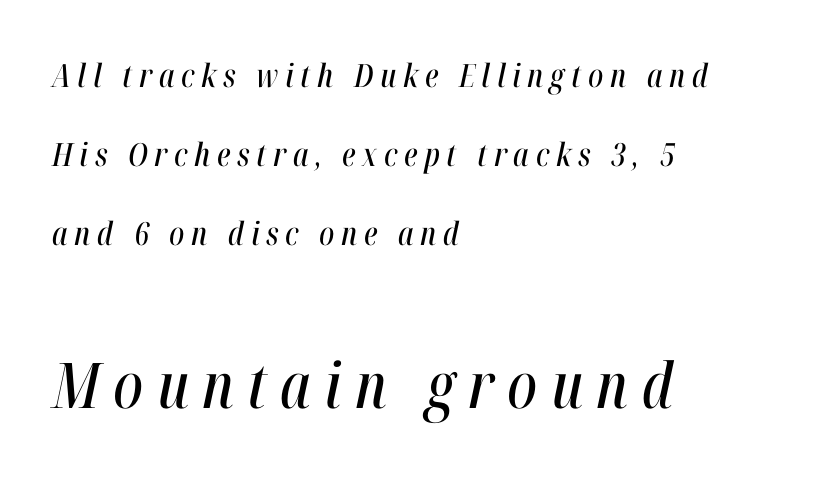
The image shows 63 px condensed type, italic (leaning right); set left-aligned, loose line spacing (2.47x), unusually wide letter spacing (+0.21 em), not underlined; the second (bottom) block is 1.97x larger; high stroke contrast and a medium x-height.
